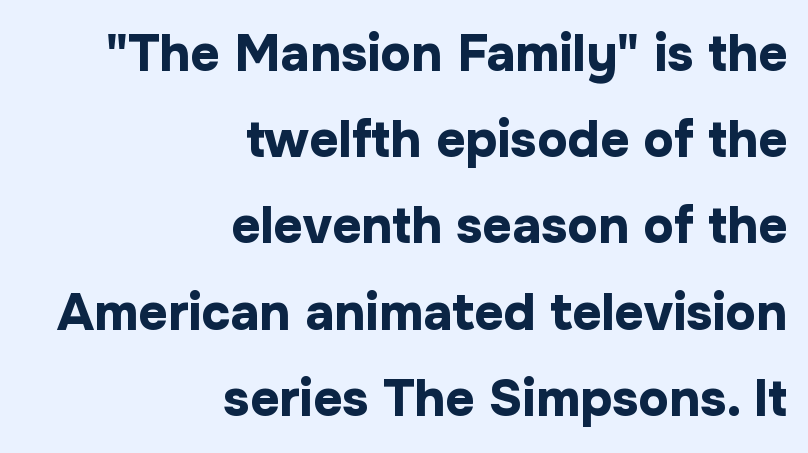
Rows of type keep a routine distance in the vertical direction. Nobody touched the tracking dial on this one. These lines were composed using upright roman letters. The type family on display is of the sans-serif kind. Alignment: flush right. Nobody drew a line under any word here.
